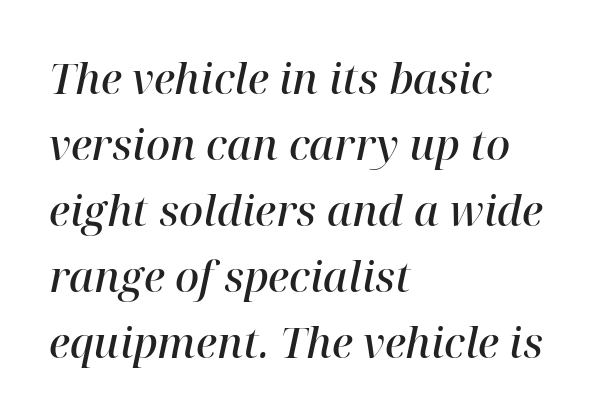
The image shows 42 px semibold serif type, italic (leaning right); set left-aligned, normal line spacing (1.57x), normal letter spacing, not underlined; high stroke contrast and a medium x-height.
